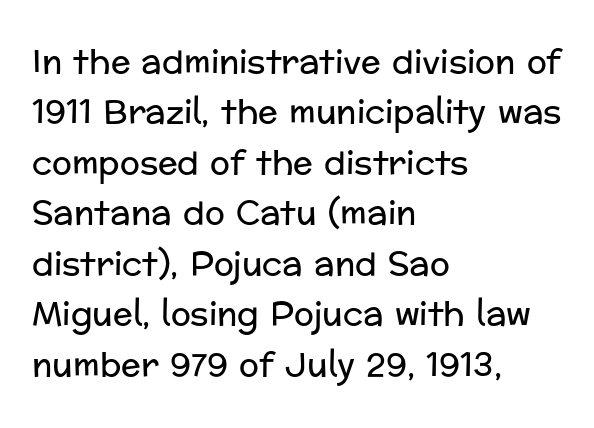
Each line starts at the same left margin while the right side varies. The type sits square on the baseline with zero lean. The face used here is rendered with its standard letterfit. The cut favours lightness, reaching ordinary text weight at its darkest. The specimen omits any rule beneath the text block's lines.
